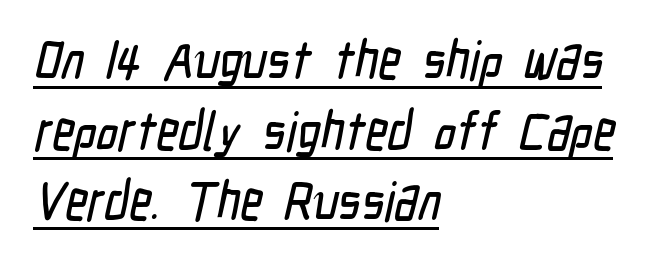
What kind of face is this? One without serifs — a sans. A baseline rule has been typeset under these characters. Honestly, the row spacing looks completely unremarkable. Character widths vary here, with narrow letters taking less room than wide ones.
